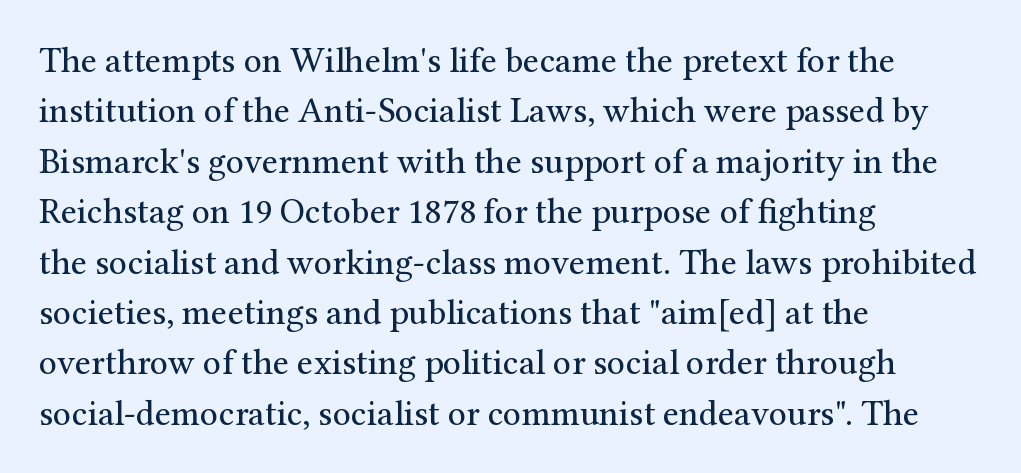
Q: Is the text bold? A: No.
Q: Is the text italic (slanted)? A: No, it is upright.
Q: Is the typeface a serif or a sans-serif typeface? A: Serif.
Q: Is the text underlined? A: No.
Q: How is the paragraph aligned? A: Left-aligned.
Q: Is the spacing between letters normal or unusually wide? A: Normal.
Q: Is the spacing between lines tight, normal or loose? A: Normal.
Q: Width (condensed, normal, or wide)? A: Normal.
Q: Stroke contrast? A: Medium.
Q: x-height? A: Medium.
Q: Monospaced? A: No.
